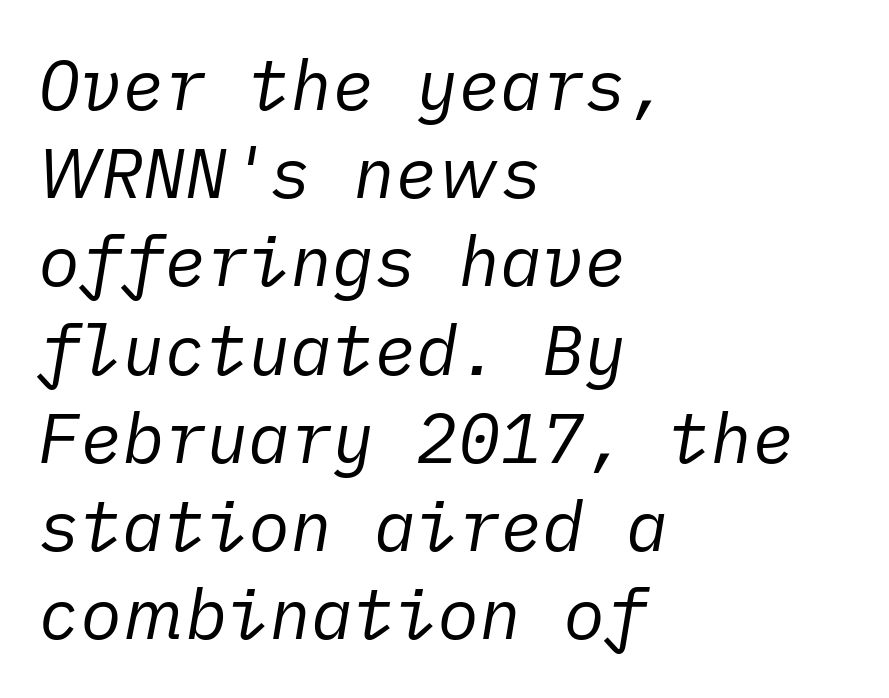
{"italic": "yes", "lean": "right", "slant_degrees": 10, "bold": "no", "weight": "regular", "width": "normal", "stroke_contrast": "low", "x_height": "medium", "underline": "no", "align": "left", "line_spacing": "normal", "line_spacing_ratio": 1.26, "letter_spacing": "normal", "letter_spacing_em": 0.0, "glyph_px": 70}
